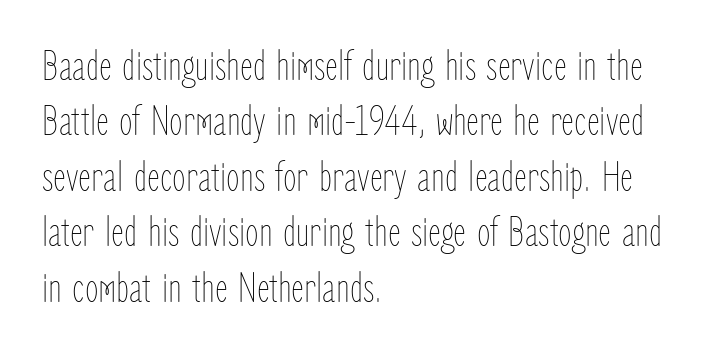
The image shows 44 px thin, condensed type, upright; set left-aligned, normal line spacing (1.26x), normal letter spacing, not underlined; low stroke contrast and a medium x-height.
